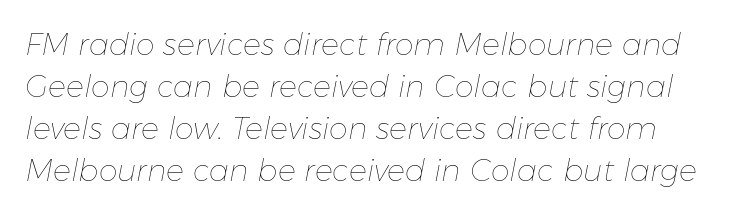
Q: Is the text bold? A: No.
Q: Is the text italic (slanted)? A: Yes, it leans right by about 11 degrees.
Q: Is the text underlined? A: No.
Q: Is the spacing between letters normal or unusually wide? A: Normal.
Q: Is the spacing between lines tight, normal or loose? A: Normal.
Q: Width (condensed, normal, or wide)? A: Normal.
Q: Stroke contrast? A: Low.
Q: x-height? A: Medium.
Q: Monospaced? A: No.
